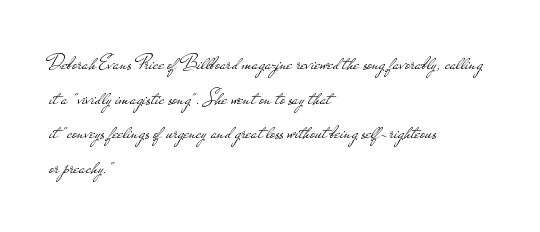
Which margin do the lines hug? The left one — the right edge is uneven. Summary of vertical rhythm: regular, with standard interline spacing. These glyphs show unthickened strokes, regular width or finer. The rendering keeps characters at their native spacing. The gap between lines stays unmarked.
